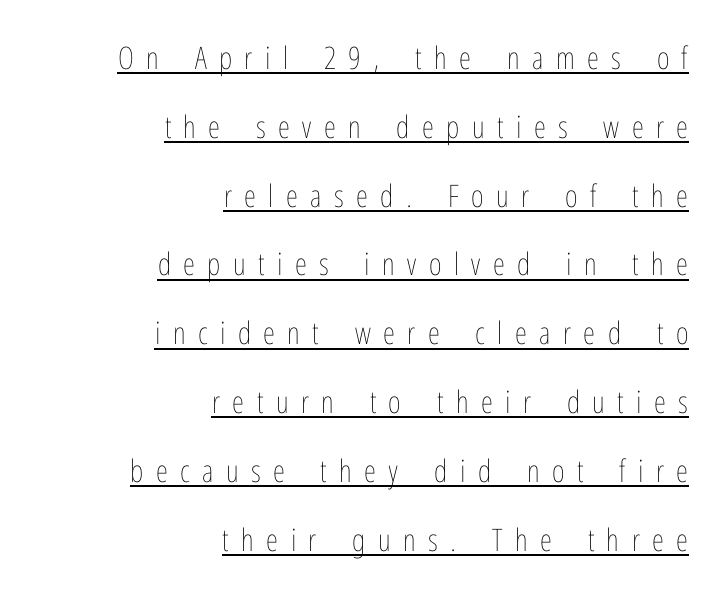
The typesetting does not lean heavy: it is not bold. Characters remain perfectly vertical along every line. The rag falls on the left side of this text block. Does a line run under the words? Yes, clearly. Leading is clearly above the norm, producing a sparse column. The letters advance in unequal steps, a hallmark of proportional type.
